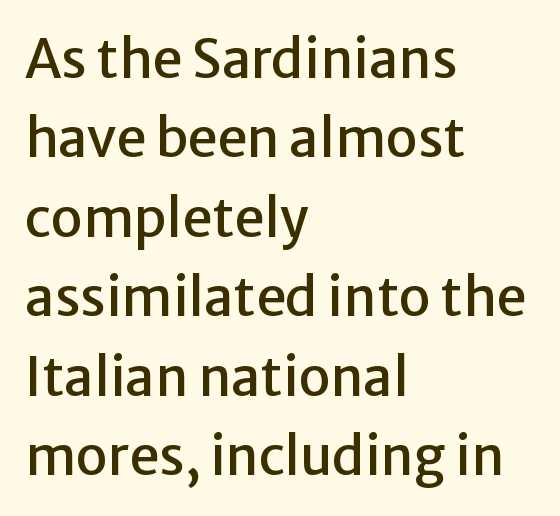
{"serif": "no", "italic": "no", "width": "normal", "stroke_contrast": "low", "x_height": "medium", "monospaced": "no", "underline": "no", "align": "left", "line_spacing": "normal", "line_spacing_ratio": 1.5, "letter_spacing": "normal", "letter_spacing_em": 0.0, "glyph_px": 53}
